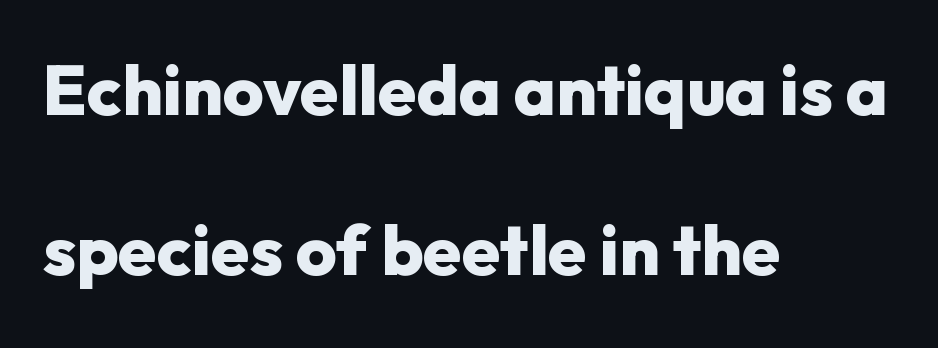
The axis of the letterforms is exactly vertical. Caption: standard tracking, unaltered. This is heavy type, rendered in bold. Spacing verdict: proportional, widths tailored to each character. The specimen omits any rule beneath the text block's lines. Classification — sans serif.
